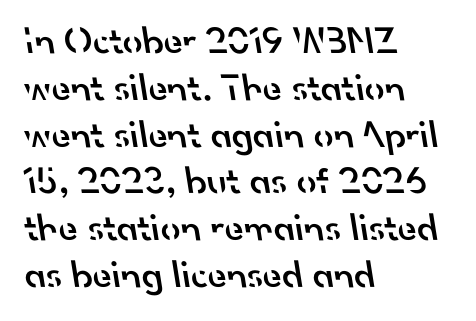
A typesetter would call this zero additional tracking. Each letter keeps its own natural width here, so spacing adapts to shape. The strip under each line holds only bare page. Stems and bowls a touch heavier than normal — semibold. The paragraph shown leans on its left margin. Note: no serifs on the glyphs.
